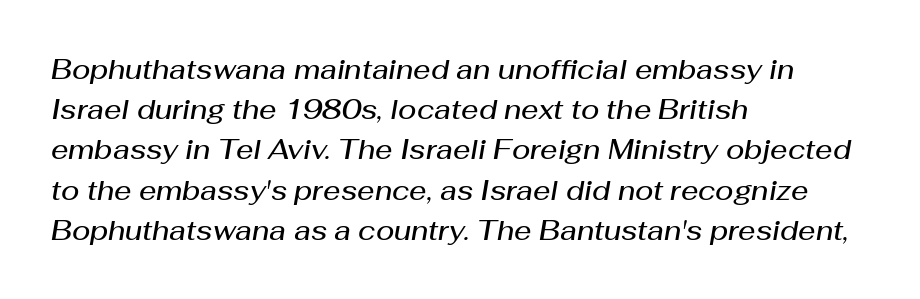
{"italic": "yes", "lean": "right", "slant_degrees": 10, "bold": "semi", "underline": "no", "align": "left", "line_spacing": "normal", "line_spacing_ratio": 1.49, "letter_spacing": "normal", "letter_spacing_em": 0.0, "glyph_px": 27}
